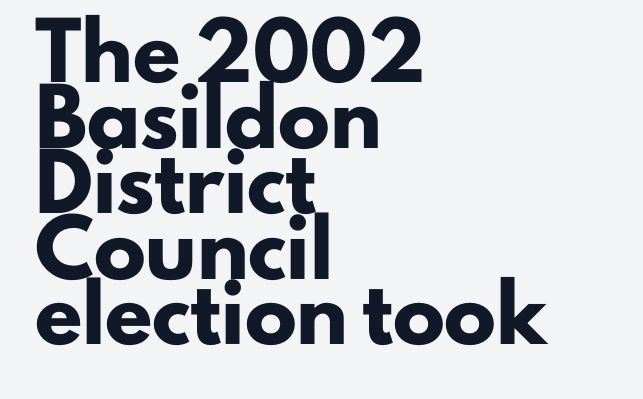
The image shows 52 px heavy sans-serif type, upright; set left-aligned, normal line spacing (1.26x), normal letter spacing, not underlined; low stroke contrast and a small x-height.
